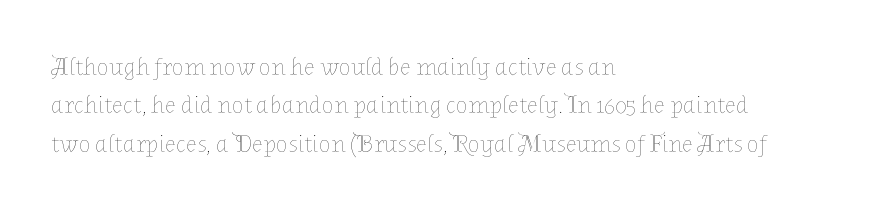
The image shows 25 px text type, upright; set left-aligned, normal line spacing (1.54x), normal letter spacing, not underlined.
